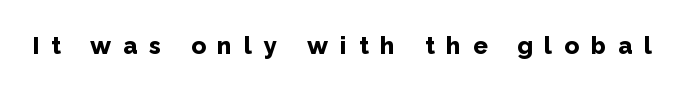
The image shows 24 px bold type, upright; set unusually wide letter spacing (+0.5 em), not underlined.
